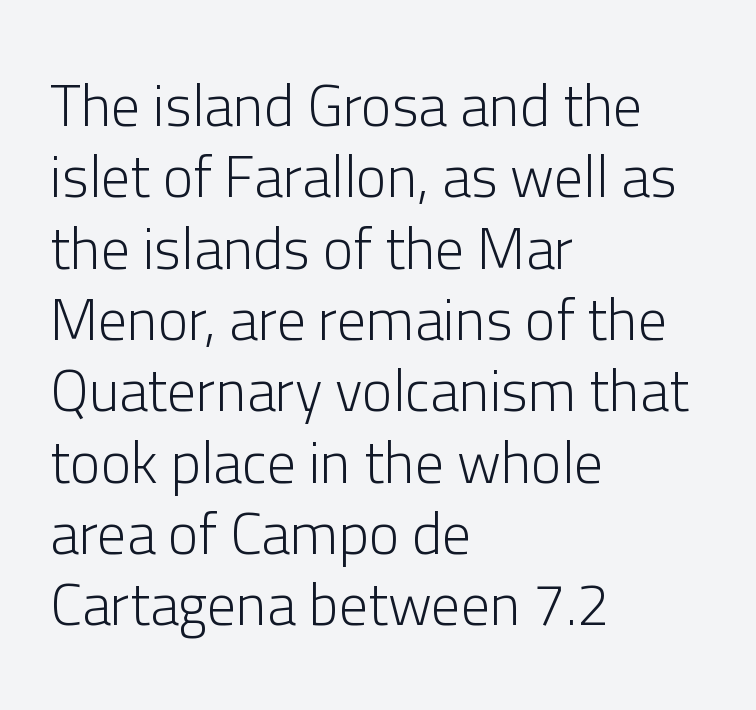
The image shows 58 px light sans-serif type, upright; set left-aligned, line spacing 1.23x, normal letter spacing, not underlined; low stroke contrast and a medium x-height.
